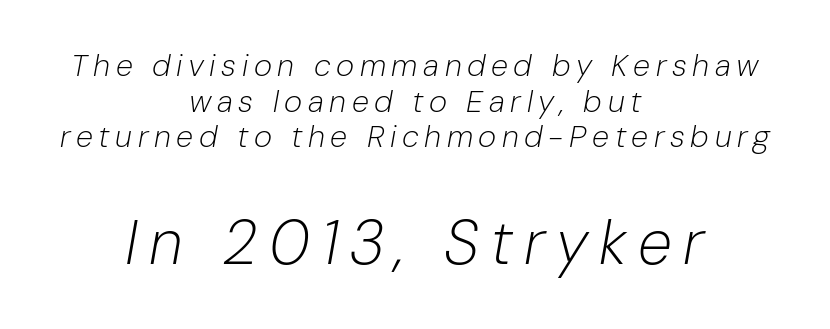
Is there much room between lines? No — they nearly touch. Weight class: somewhere from thin through regular. Which chunk is bigger? The second one — the bottom block dwarfs the top. Each letter keeps its own natural width here, so spacing adapts to shape.
